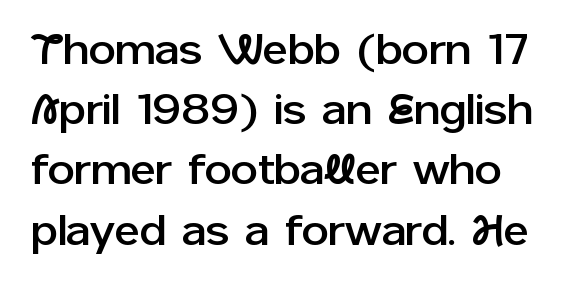
Students, observe: this is what conventionally led text looks like. These lines were composed using upright roman letters. Each letter keeps its own natural width here, so spacing adapts to shape. Stroke terminals: plain, sans-serif. These lines keep a tight, regular rhythm from letter to letter. The baseline area is clear.
